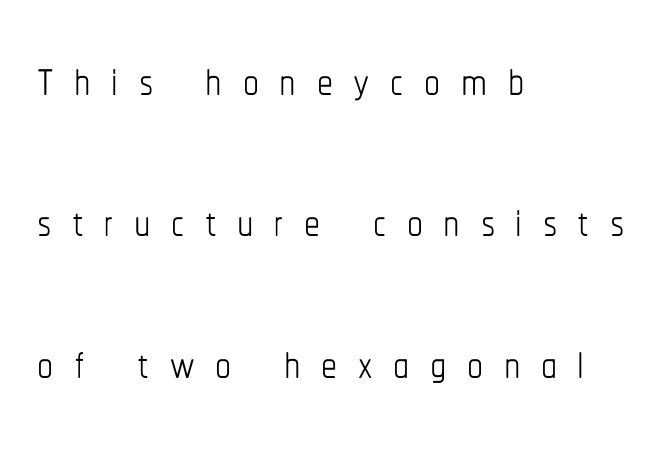
The image shows 64 px thin, condensed type, upright; set left-aligned, loose line spacing (2.21x), unusually wide letter spacing (+0.32 em), not underlined; low stroke contrast and a medium x-height.
